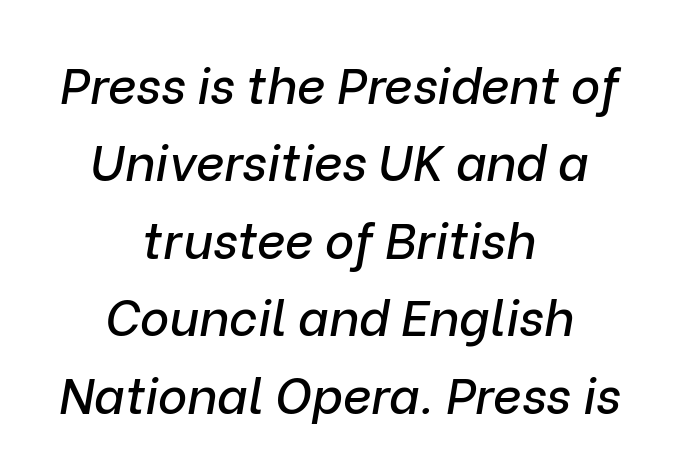
The image shows 50 px text type, italic (leaning right); set centered, normal line spacing (1.55x), normal letter spacing, not underlined; low stroke contrast and a medium x-height.
